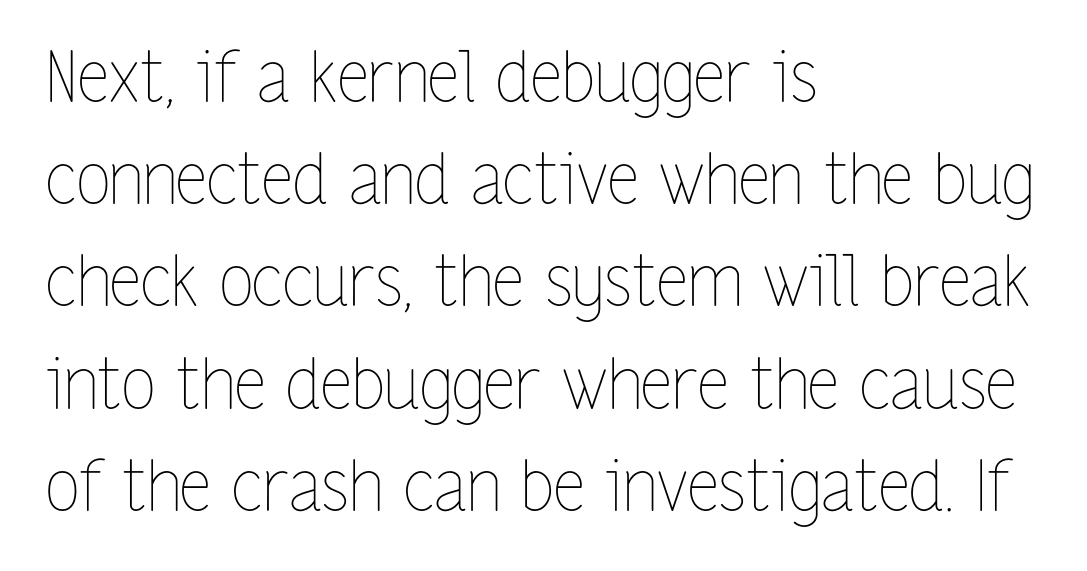
The image shows 70 px thin, condensed type, upright; set left-aligned, normal line spacing (1.46x), normal letter spacing, not underlined; low stroke contrast and a medium x-height.
